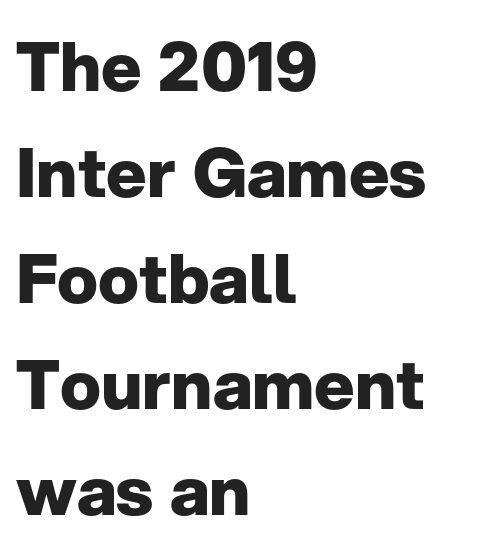
Q: Is the text bold? A: Yes.
Q: Is the text italic (slanted)? A: No, it is upright.
Q: Is the typeface a serif or a sans-serif typeface? A: Sans-serif.
Q: Is the text underlined? A: No.
Q: How is the paragraph aligned? A: Left-aligned.
Q: Is the spacing between letters normal or unusually wide? A: Normal.
Q: Is the spacing between lines tight, normal or loose? A: Normal.
Q: Width (condensed, normal, or wide)? A: Normal.
Q: Stroke contrast? A: Low.
Q: x-height? A: Medium.
Q: Monospaced? A: No.
